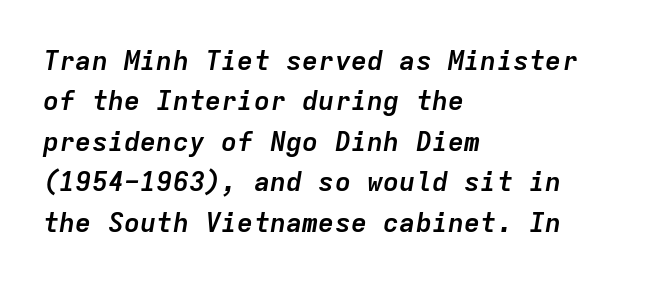
The space between consecutive lines is moderate. The letters sit at their default tracking, neither squeezed nor spread. In terms of posture, this sample is oblique. A classic flush-left, rag-right setting is used for this passage. Bold? Absolutely — the strokes are thick and heavy.
